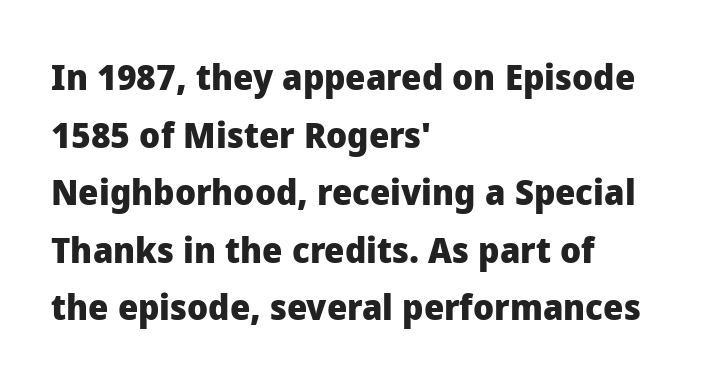
Q: Is the text bold? A: Yes.
Q: Is the text italic (slanted)? A: No, it is upright.
Q: Is the typeface a serif or a sans-serif typeface? A: Sans-serif.
Q: Is the text underlined? A: No.
Q: How is the paragraph aligned? A: Left-aligned.
Q: Is the spacing between letters normal or unusually wide? A: Normal.
Q: Is the spacing between lines tight, normal or loose? A: Normal.
Q: Width (condensed, normal, or wide)? A: Normal.
Q: Stroke contrast? A: Low.
Q: x-height? A: Medium.
Q: Monospaced? A: No.
